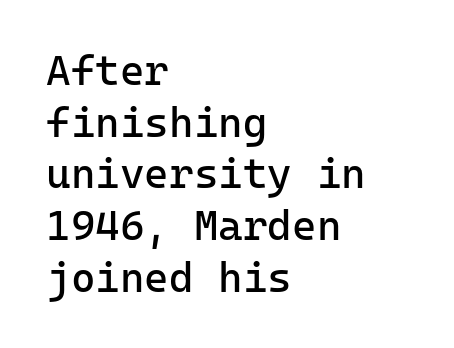
The image shows 42 px regular-weight sans-serif type, upright, monospaced; set left-aligned, line spacing 1.23x, normal letter spacing, not underlined; low stroke contrast and a medium x-height.
